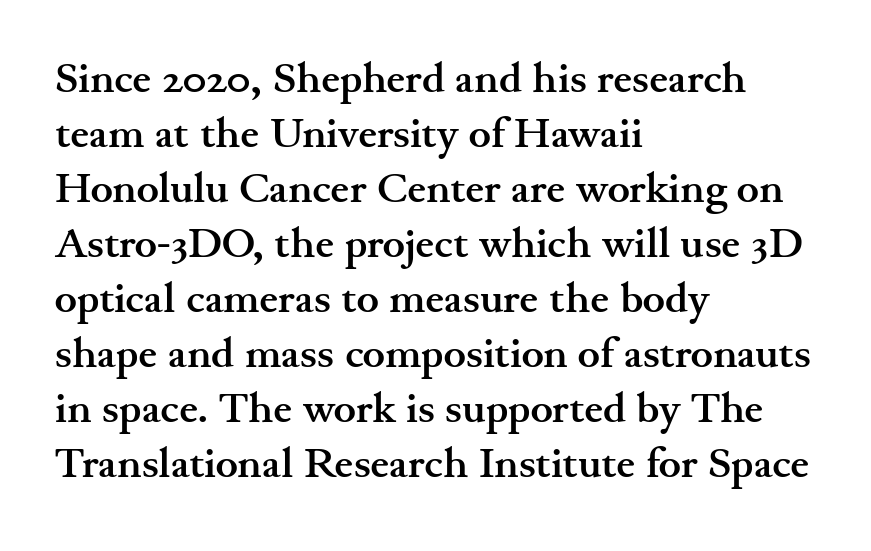
Q: Is the text bold? A: Yes.
Q: Is the text italic (slanted)? A: No, it is upright.
Q: Is the typeface a serif or a sans-serif typeface? A: Serif.
Q: Is the text underlined? A: No.
Q: How is the paragraph aligned? A: Left-aligned.
Q: Is the spacing between letters normal or unusually wide? A: Normal.
Q: Is the spacing between lines tight, normal or loose? A: Normal.
Q: Width (condensed, normal, or wide)? A: Wide.
Q: Stroke contrast? A: Medium.
Q: x-height? A: Small.
Q: Monospaced? A: No.
